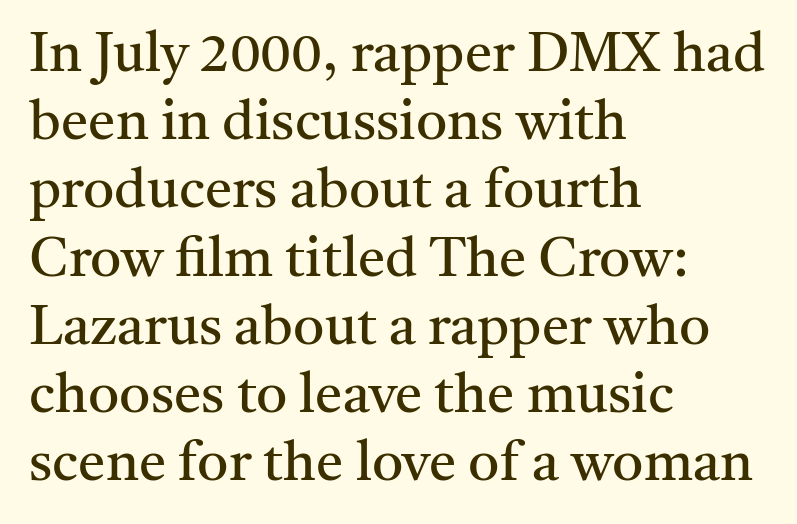
The image shows 55 px regular-weight serif type, upright; set left-aligned, line spacing 1.24x, normal letter spacing, not underlined; medium stroke contrast and a medium x-height.
